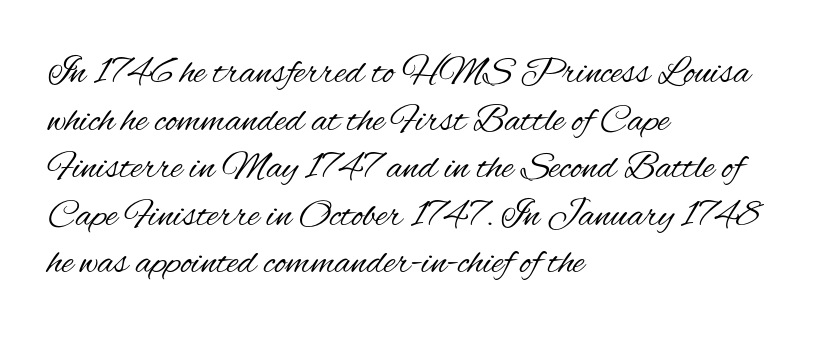
Q: Is the text bold? A: No.
Q: Is the text italic (slanted)? A: Yes.
Q: Is the typeface a serif or a sans-serif typeface? A: Sans-serif.
Q: Is the text underlined? A: No.
Q: How is the paragraph aligned? A: Left-aligned.
Q: Is the spacing between letters normal or unusually wide? A: Normal.
Q: Width (condensed, normal, or wide)? A: Condensed.
Q: Stroke contrast? A: Medium.
Q: x-height? A: Small.
Q: Monospaced? A: No.
